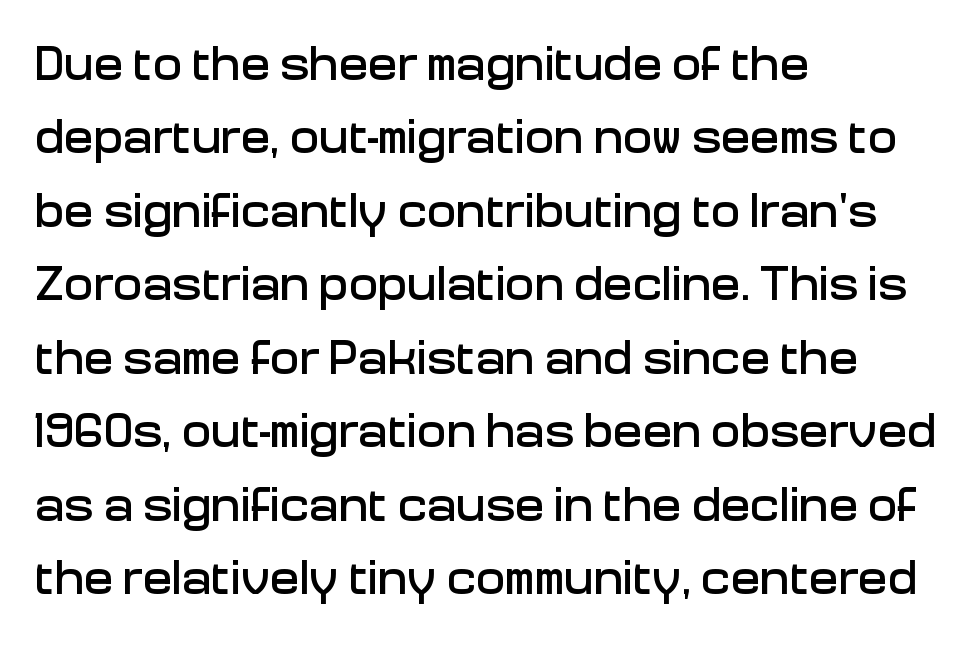
{"serif": "no", "italic": "no", "width": "normal", "stroke_contrast": "low", "x_height": "medium", "monospaced": "no", "underline": "no", "align": "left", "line_spacing": "normal", "line_spacing_ratio": 1.5, "letter_spacing": "normal", "letter_spacing_em": 0.0, "glyph_px": 49}
